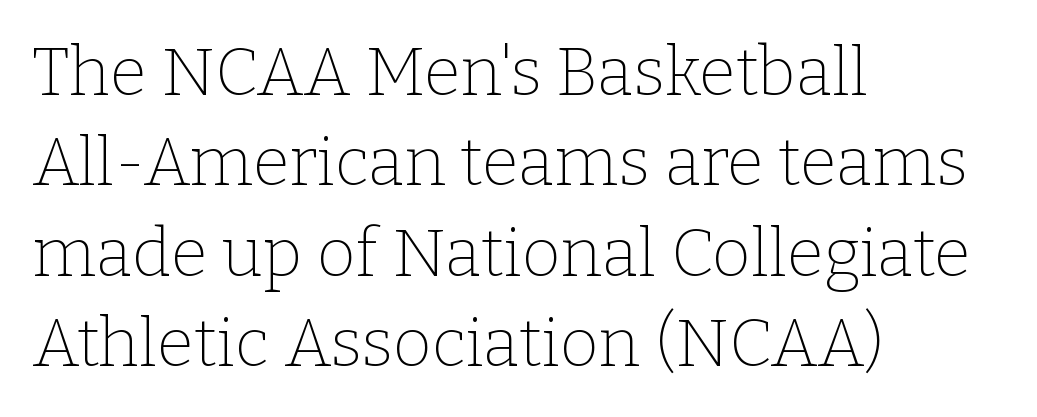
The image shows 67 px thin serif type, upright; set left-aligned, normal line spacing (1.35x), normal letter spacing, not underlined; low stroke contrast and a medium x-height.
